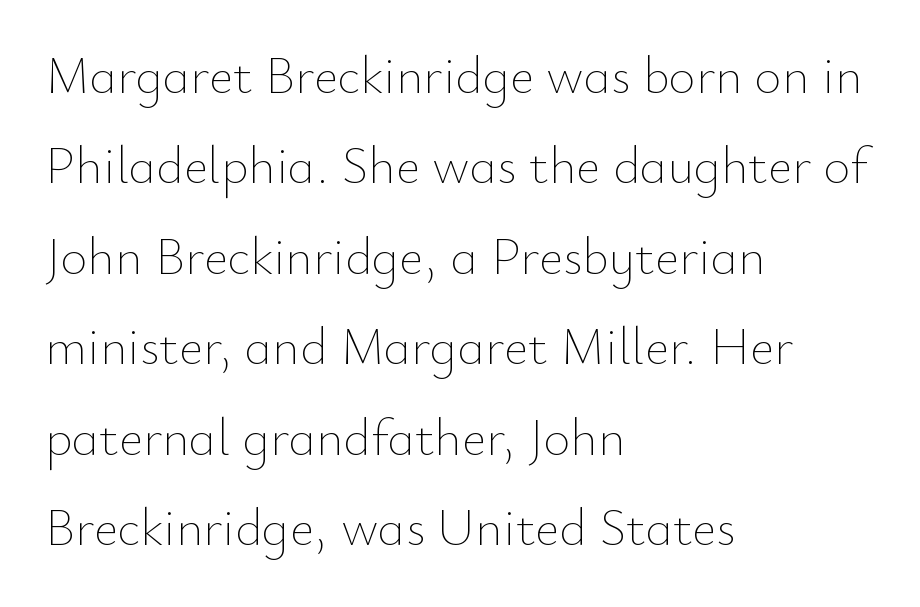
Between one letter and the next there's only the usual sliver of space. Each line starts at the same left margin while the right side varies. The face used here is proportionally spaced, like ordinary book or web type. The weight would be labelled regular, book, light, or lighter still. The space directly below the letters is spotless.
